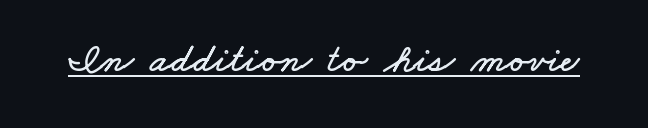
Q: Is the text underlined? A: Yes.
Q: Is the spacing between letters normal or unusually wide? A: Normal.
Q: Width (condensed, normal, or wide)? A: Wide.
Q: Stroke contrast? A: Low.
Q: x-height? A: Small.
Q: Monospaced? A: No.
